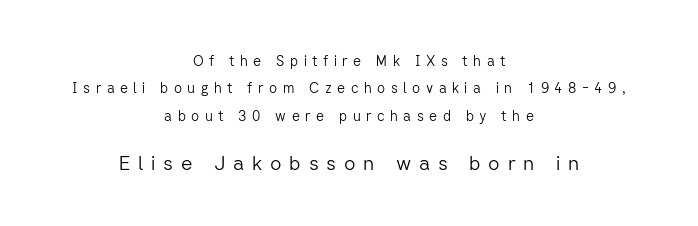
Notice the wide empty band between every row — that's loose leading. The paragraph shown floats in the horizontal middle. Descenders are the only things crossing below the line. Block two is the big one; block one sits smaller above it. How are the letters spaced? Widely, with obvious added tracking.
